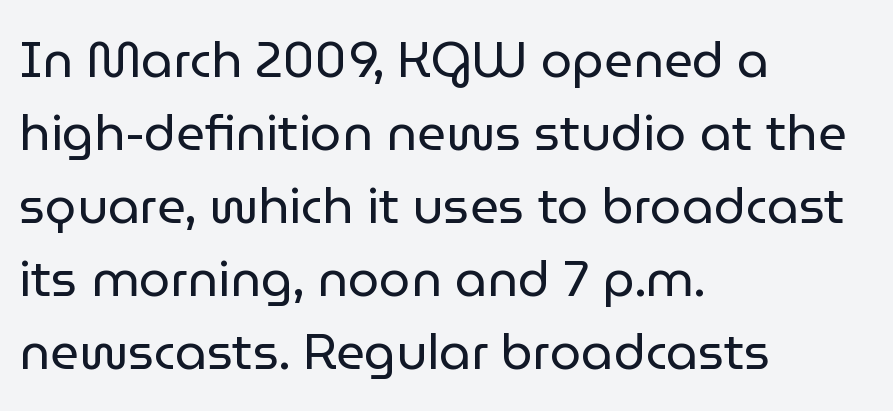
Q: Is the text bold? A: No.
Q: Is the text italic (slanted)? A: No, it is upright.
Q: Is the typeface a serif or a sans-serif typeface? A: Sans-serif.
Q: Is the text underlined? A: No.
Q: How is the paragraph aligned? A: Left-aligned.
Q: Is the spacing between letters normal or unusually wide? A: Normal.
Q: Is the spacing between lines tight, normal or loose? A: Normal.
Q: Width (condensed, normal, or wide)? A: Normal.
Q: Stroke contrast? A: Low.
Q: x-height? A: Medium.
Q: Monospaced? A: No.
